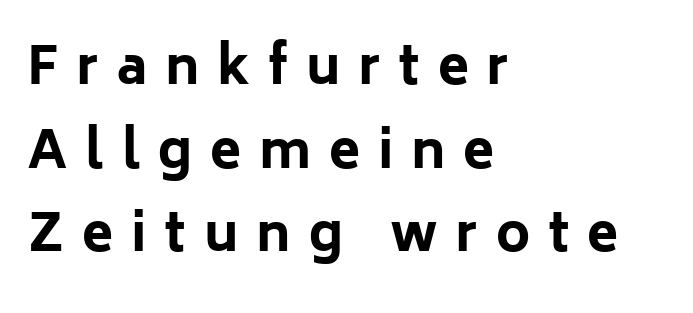
Q: Is the text bold? A: Yes.
Q: Is the text italic (slanted)? A: No, it is upright.
Q: Is the typeface a serif or a sans-serif typeface? A: Sans-serif.
Q: Is the text underlined? A: No.
Q: How is the paragraph aligned? A: Left-aligned.
Q: Is the spacing between letters normal or unusually wide? A: Unusually wide.
Q: Is the spacing between lines tight, normal or loose? A: Normal.
Q: Width (condensed, normal, or wide)? A: Normal.
Q: Stroke contrast? A: Low.
Q: x-height? A: Medium.
Q: Monospaced? A: No.
